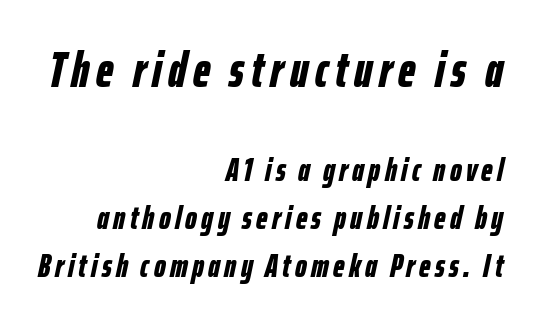
{"italic": "yes", "lean": "right", "slant_degrees": 12, "bold": "yes", "weight": "bold", "width": "condensed", "stroke_contrast": "low", "x_height": "medium", "monospaced": "no", "underline": "no", "align": "right", "line_spacing": "normal", "line_spacing_ratio": 1.46, "larger_block": "first", "size_ratio": 1.52, "glyph_px": 50}
